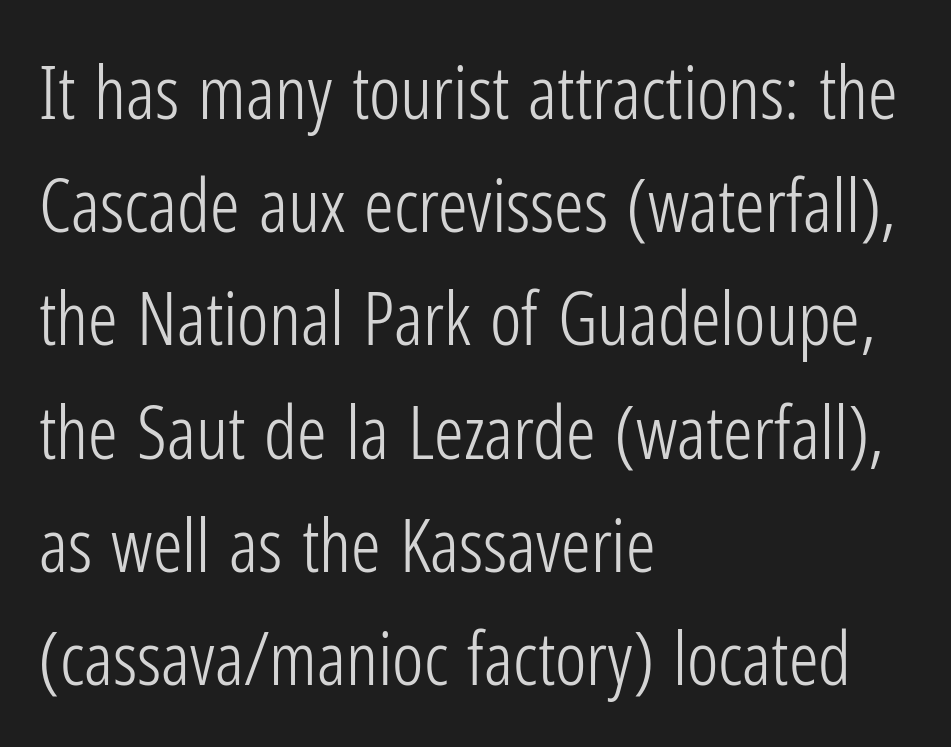
The image shows 74 px light, condensed sans-serif type, upright; set left-aligned, normal line spacing (1.53x), normal letter spacing, not underlined; low stroke contrast and a medium x-height.
